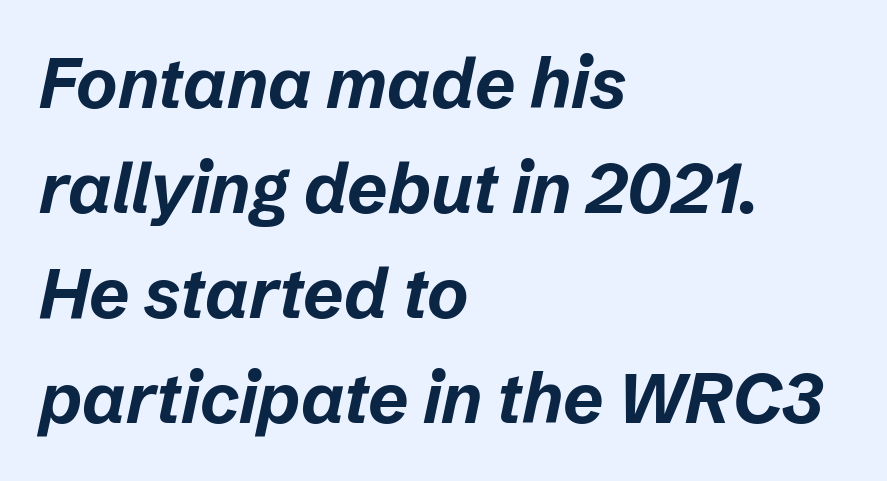
The image shows 70 px bold type, italic (leaning right); set left-aligned, normal line spacing (1.5x), normal letter spacing, not underlined; low stroke contrast and a medium x-height.
